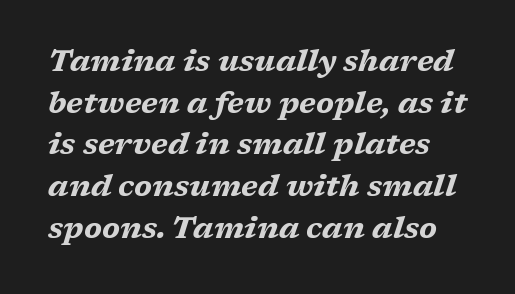
Heavy-handed strokes throughout: this text is bold. Standard letterfit; no display-style spreading of the glyphs. Rule under the text: the space is simply empty. Compared with typical paragraphs, the rows here are spaced about the same.
